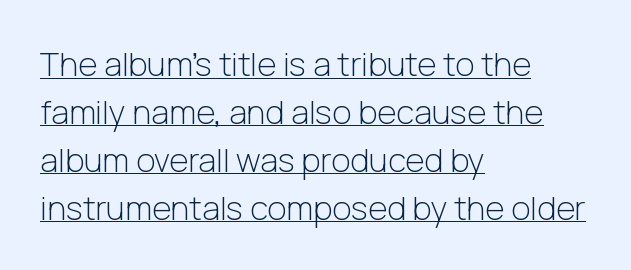
Q: Is the text bold? A: No.
Q: Is the text italic (slanted)? A: No, it is upright.
Q: Is the typeface a serif or a sans-serif typeface? A: Sans-serif.
Q: Is the text underlined? A: Yes.
Q: How is the paragraph aligned? A: Left-aligned.
Q: Is the spacing between letters normal or unusually wide? A: Normal.
Q: Is the spacing between lines tight, normal or loose? A: Normal.
Q: Width (condensed, normal, or wide)? A: Normal.
Q: Stroke contrast? A: Low.
Q: x-height? A: Medium.
Q: Monospaced? A: No.
